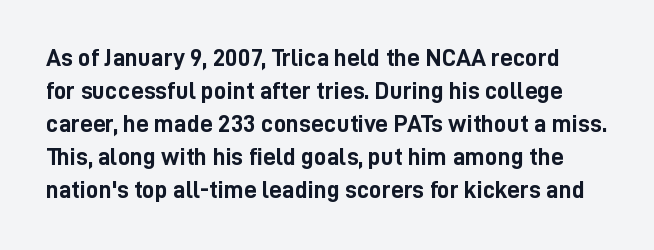
Line spacing here is normal. Posture: vertical. The letters are bold, with thick, heavy strokes. Tracking here is standard; glyphs follow each other at the usual distance. A clean baseline with only descenders dipping below it.
